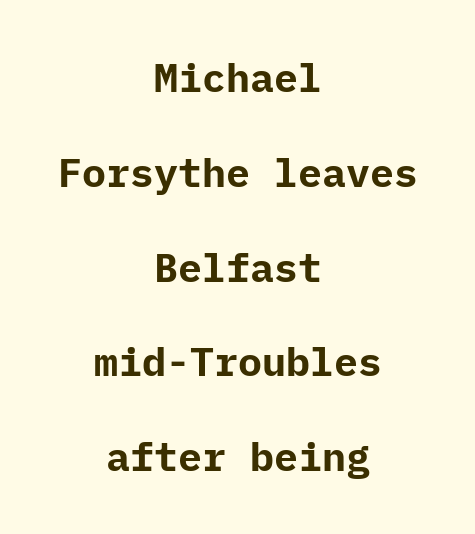
The image shows 40 px bold sans-serif type, upright; set centered, loose line spacing (2.37x), normal letter spacing, not underlined; low stroke contrast and a medium x-height.
